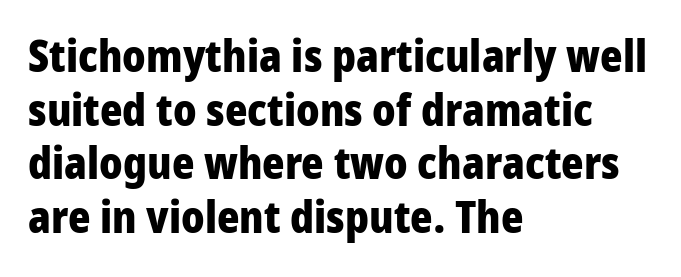
These lines keep a tight, regular rhythm from letter to letter. The passage shown is not underscored anywhere. On the weight axis this lands at bold, roughly 700. These lines are rendered in a variable-pitch font.
